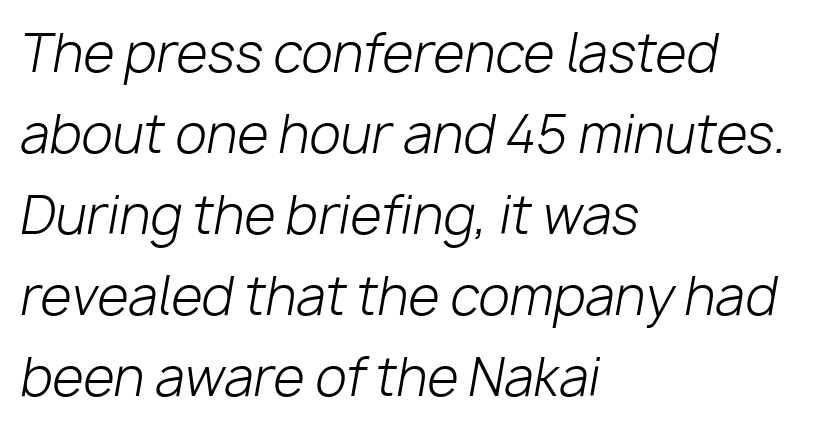
{"italic": "yes", "lean": "right", "slant_degrees": 10, "bold": "no", "weight": "light", "width": "normal", "stroke_contrast": "low", "x_height": "medium", "monospaced": "no", "underline": "no", "align": "left", "line_spacing": "normal", "line_spacing_ratio": 1.59, "letter_spacing": "normal", "letter_spacing_em": 0.0, "glyph_px": 51}
